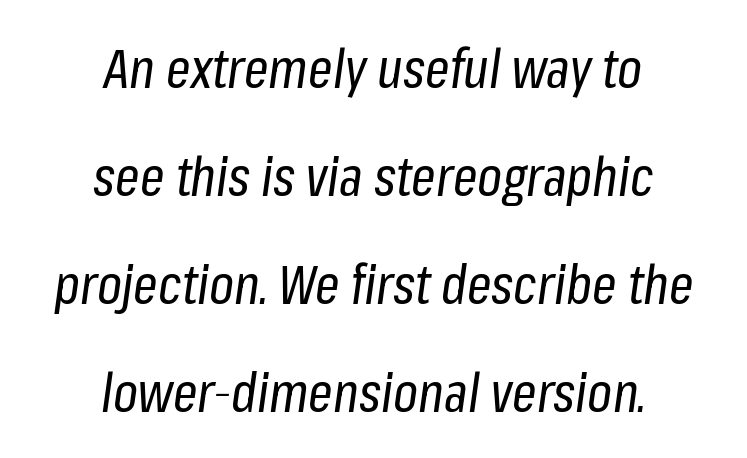
{"italic": "yes", "lean": "right", "slant_degrees": 8, "bold": "no", "weight": "regular", "width": "condensed", "stroke_contrast": "low", "x_height": "medium", "monospaced": "no", "underline": "no", "align": "center", "line_spacing": "loose", "line_spacing_ratio": 2.0, "letter_spacing": "normal", "letter_spacing_em": 0.0, "glyph_px": 54}
